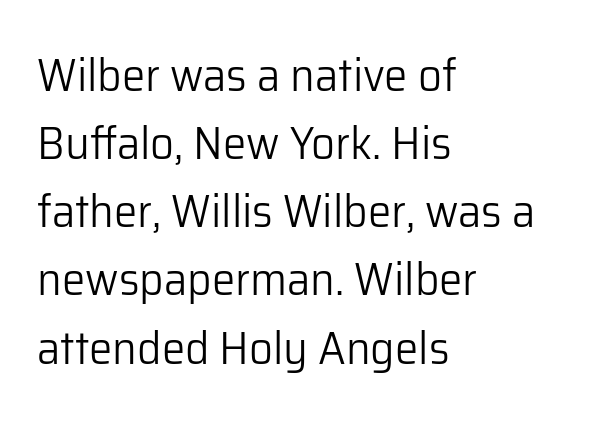
The image shows 47 px light sans-serif type, upright; set left-aligned, normal line spacing (1.45x), normal letter spacing, not underlined; low stroke contrast and a medium x-height.
